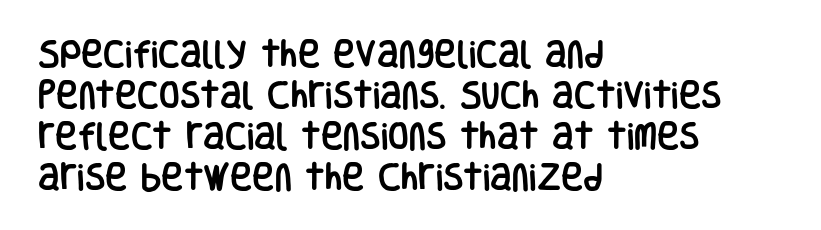
Q: Is the text italic (slanted)? A: No, it is upright.
Q: Is the typeface a serif or a sans-serif typeface? A: Sans-serif.
Q: Is the text underlined? A: No.
Q: How is the paragraph aligned? A: Left-aligned.
Q: Is the spacing between letters normal or unusually wide? A: Normal.
Q: Is the spacing between lines tight, normal or loose? A: Normal.
Q: Width (condensed, normal, or wide)? A: Condensed.
Q: Stroke contrast? A: Low.
Q: x-height? A: Large.
Q: Monospaced? A: No.
